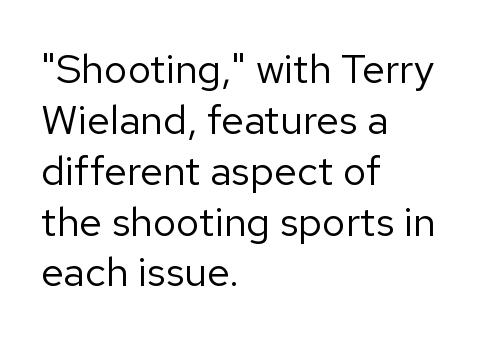
Q: Is the text bold? A: No.
Q: Is the text italic (slanted)? A: No, it is upright.
Q: Is the typeface a serif or a sans-serif typeface? A: Sans-serif.
Q: Is the text underlined? A: No.
Q: How is the paragraph aligned? A: Left-aligned.
Q: Is the spacing between letters normal or unusually wide? A: Normal.
Q: Width (condensed, normal, or wide)? A: Normal.
Q: Stroke contrast? A: Low.
Q: x-height? A: Medium.
Q: Monospaced? A: No.
